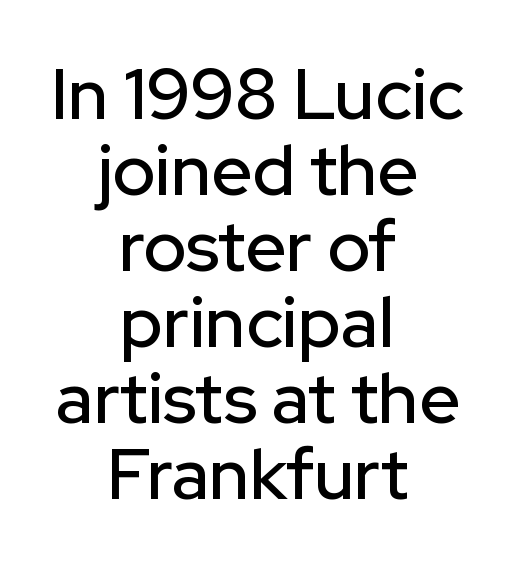
Font category for this specimen: sans-serif. Think of a printed novel: that variable character pitch is what you see here. The passage is arranged like a title page — every line centered. Honestly, there is no underline to notice here at all. Do the letters lean? They stand straight.
